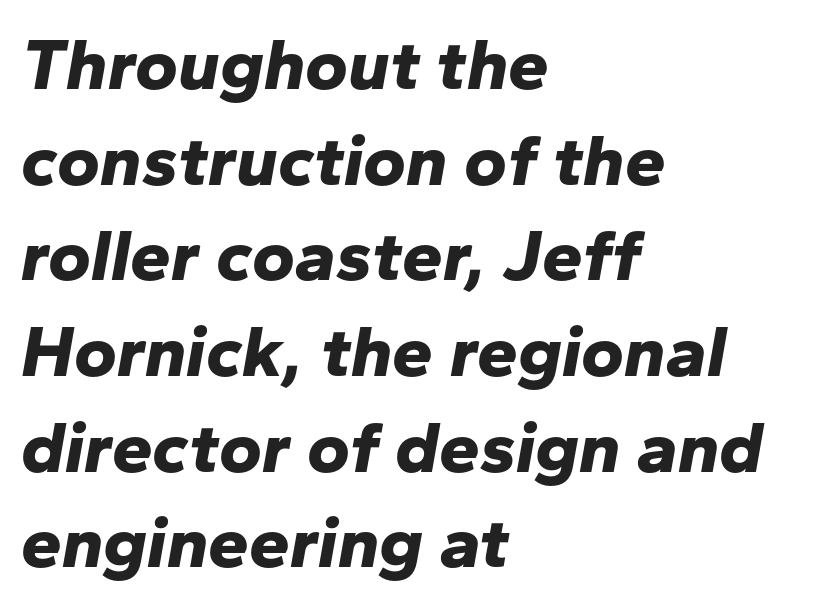
{"italic": "yes", "lean": "right", "slant_degrees": 10, "bold": "yes", "weight": "bold", "width": "normal", "stroke_contrast": "low", "x_height": "medium", "monospaced": "no", "underline": "no", "align": "left", "line_spacing": "normal", "line_spacing_ratio": 1.31, "letter_spacing": "normal", "letter_spacing_em": 0.0, "glyph_px": 73}
